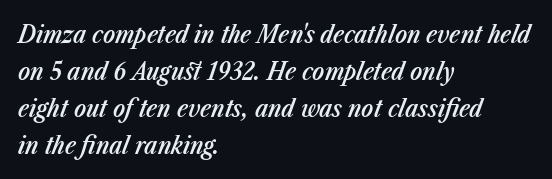
Q: Is the text bold? A: Semi-bold.
Q: Is the text italic (slanted)? A: Yes, it leans right by about 23 degrees.
Q: Is the text underlined? A: No.
Q: How is the paragraph aligned? A: Left-aligned.
Q: Is the spacing between letters normal or unusually wide? A: Normal.
Q: Is the spacing between lines tight, normal or loose? A: Normal.
